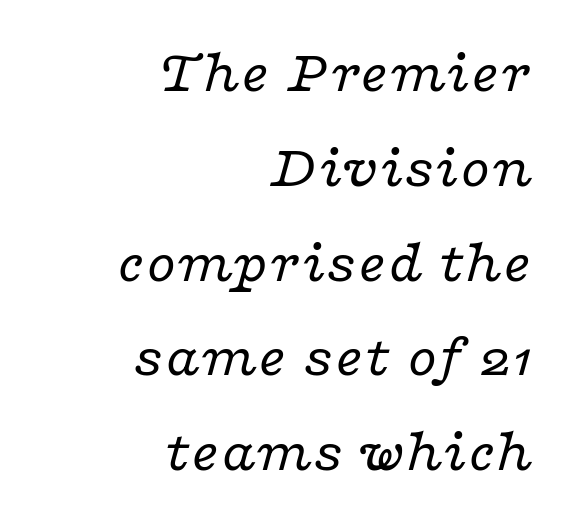
{"serif": "yes", "italic": "yes", "lean": "right", "slant_degrees": 16, "bold": "no", "weight": "regular", "width": "wide", "stroke_contrast": "low", "x_height": "medium", "monospaced": "no", "underline": "no", "align": "right", "line_spacing": "normal", "line_spacing_ratio": 1.58, "letter_spacing": "normal", "letter_spacing_em": 0.0, "glyph_px": 60}
